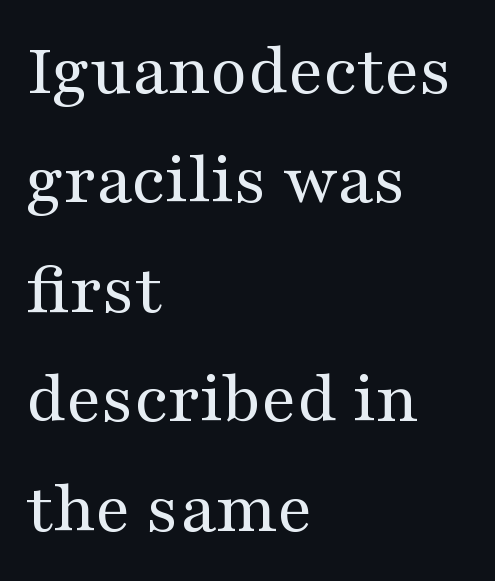
The image shows 75 px regular-weight, wide serif type, upright; set left-aligned, normal line spacing (1.46x), normal letter spacing, not underlined; medium stroke contrast and a medium x-height.
